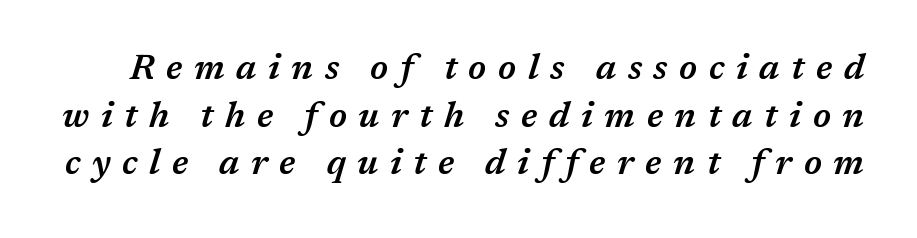
{"italic": "yes", "lean": "right", "slant_degrees": 17, "bold": "semi", "weight": "semibold", "width": "normal", "stroke_contrast": "medium", "x_height": "medium", "monospaced": "no", "underline": "no", "line_spacing": "normal", "line_spacing_ratio": 1.36, "letter_spacing": "wide", "letter_spacing_em": 0.33, "glyph_px": 35}
